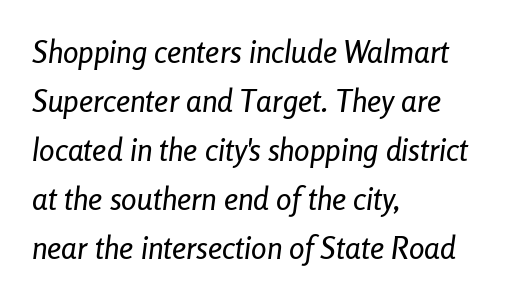
Q: Is the text italic (slanted)? A: Yes, it leans right by about 8 degrees.
Q: Is the text underlined? A: No.
Q: How is the paragraph aligned? A: Left-aligned.
Q: Is the spacing between letters normal or unusually wide? A: Normal.
Q: Is the spacing between lines tight, normal or loose? A: Normal.
Q: Width (condensed, normal, or wide)? A: Condensed.
Q: Stroke contrast? A: Low.
Q: x-height? A: Medium.
Q: Monospaced? A: No.
